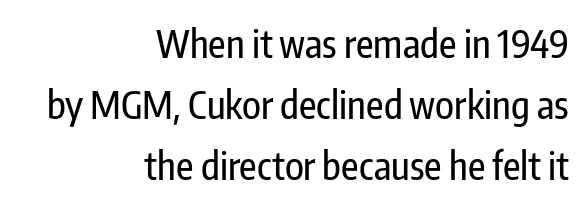
Q: Is the text italic (slanted)? A: No, it is upright.
Q: Is the typeface a serif or a sans-serif typeface? A: Sans-serif.
Q: Is the text underlined? A: No.
Q: How is the paragraph aligned? A: Right-aligned.
Q: Is the spacing between letters normal or unusually wide? A: Normal.
Q: Is the spacing between lines tight, normal or loose? A: Normal.
Q: Width (condensed, normal, or wide)? A: Condensed.
Q: Stroke contrast? A: Low.
Q: x-height? A: Medium.
Q: Monospaced? A: No.
